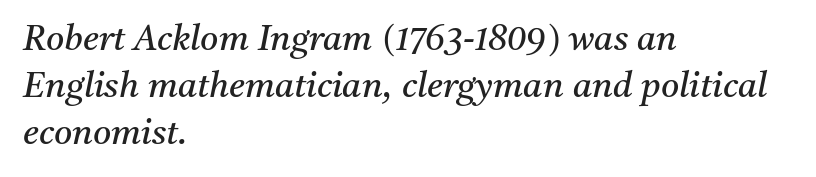
Q: Is the text bold? A: No.
Q: Is the text italic (slanted)? A: Yes, it leans right by about 11 degrees.
Q: Is the typeface a serif or a sans-serif typeface? A: Serif.
Q: Is the text underlined? A: No.
Q: How is the paragraph aligned? A: Left-aligned.
Q: Is the spacing between letters normal or unusually wide? A: Normal.
Q: Is the spacing between lines tight, normal or loose? A: Normal.
Q: Width (condensed, normal, or wide)? A: Normal.
Q: Stroke contrast? A: Medium.
Q: x-height? A: Medium.
Q: Monospaced? A: No.
